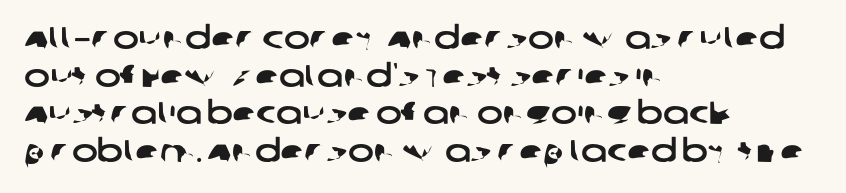
The image shows 31 px wide sans-serif type; set left-aligned, line spacing 1.21x, normal letter spacing, not underlined; low stroke contrast and a large x-height.
